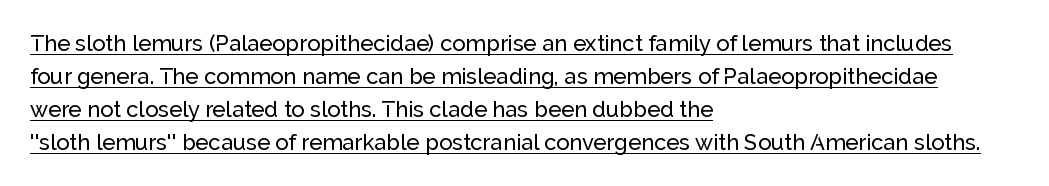
There is no visible air inserted between adjacent glyphs. Posture: upright roman. One glance says typical: line gaps are just what's usual. A typographer would call this underscored text.
